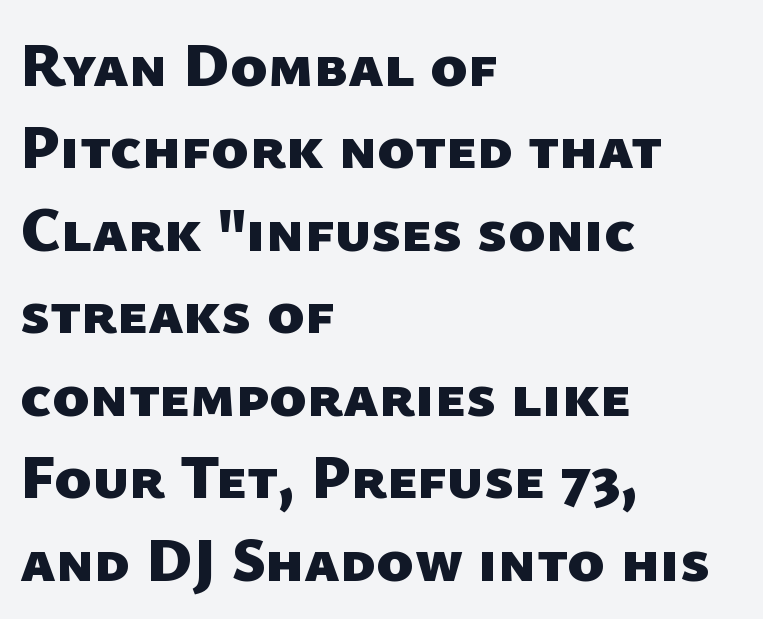
{"serif": "no", "bold": "yes", "weight": "heavy", "width": "normal", "stroke_contrast": "low", "x_height": "medium", "monospaced": "no", "underline": "no", "align": "left", "line_spacing": "normal", "line_spacing_ratio": 1.33, "letter_spacing": "normal", "letter_spacing_em": 0.0, "glyph_px": 62}
